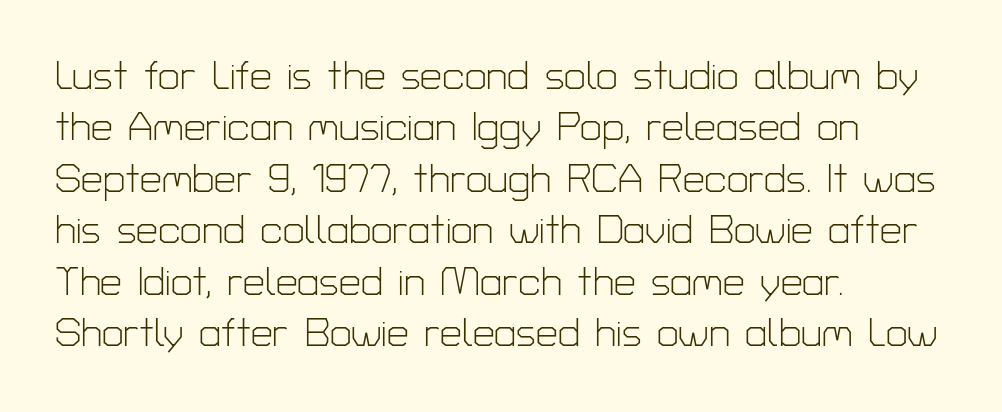
Q: Is the text bold? A: No.
Q: Is the text italic (slanted)? A: No, it is upright.
Q: Is the typeface a serif or a sans-serif typeface? A: Sans-serif.
Q: Is the text underlined? A: No.
Q: How is the paragraph aligned? A: Left-aligned.
Q: Is the spacing between letters normal or unusually wide? A: Normal.
Q: Is the spacing between lines tight, normal or loose? A: Normal.
Q: Width (condensed, normal, or wide)? A: Normal.
Q: Stroke contrast? A: Low.
Q: x-height? A: Medium.
Q: Monospaced? A: No.
